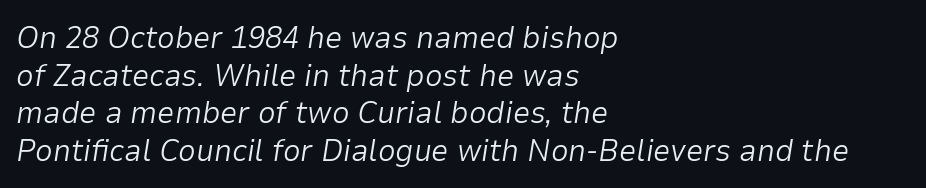
The image shows 31 px light type, italic (leaning right); set left-aligned, line spacing 1.21x, normal letter spacing, not underlined; low stroke contrast and a medium x-height.
